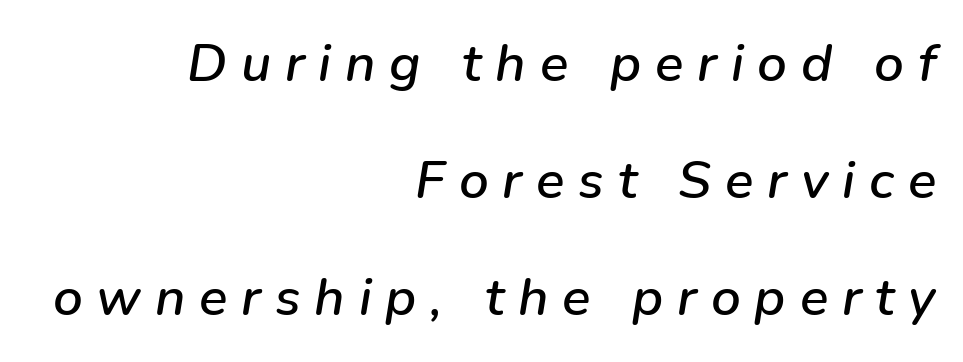
The image shows 53 px text type, italic (leaning right); set right-aligned, loose line spacing (2.21x), unusually wide letter spacing (+0.26 em), not underlined; low stroke contrast and a medium x-height.
